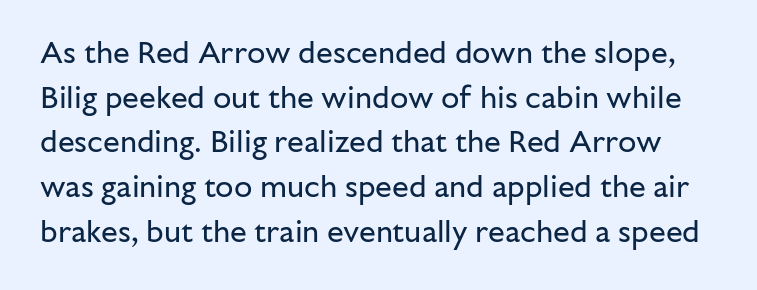
The image shows 30 px regular-weight sans-serif type, upright; set normal line spacing (1.49x), normal letter spacing, not underlined; low stroke contrast and a medium x-height.
